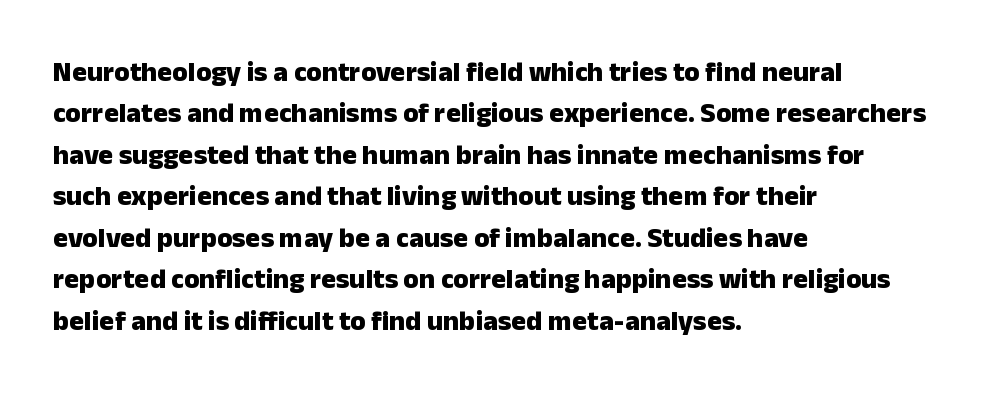
Each row of text sits above clean, open space. Alignment: flush left. Reading down the column, the eye jumps a familiar distance to each next line. Weight check: bold — yes, fully. Typographically, this falls in the sans-serif category.
